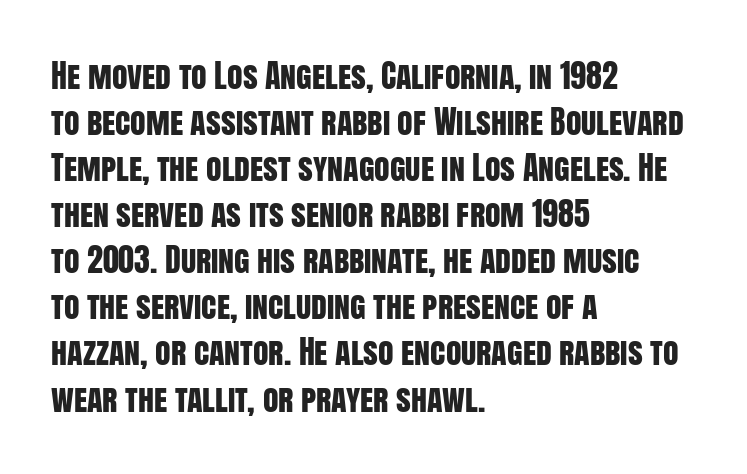
Q: Is the text italic (slanted)? A: No, it is upright.
Q: Is the typeface a serif or a sans-serif typeface? A: Sans-serif.
Q: Is the text underlined? A: No.
Q: How is the paragraph aligned? A: Left-aligned.
Q: Is the spacing between letters normal or unusually wide? A: Normal.
Q: Is the spacing between lines tight, normal or loose? A: Normal.
Q: Width (condensed, normal, or wide)? A: Condensed.
Q: Stroke contrast? A: Low.
Q: x-height? A: Large.
Q: Monospaced? A: No.
